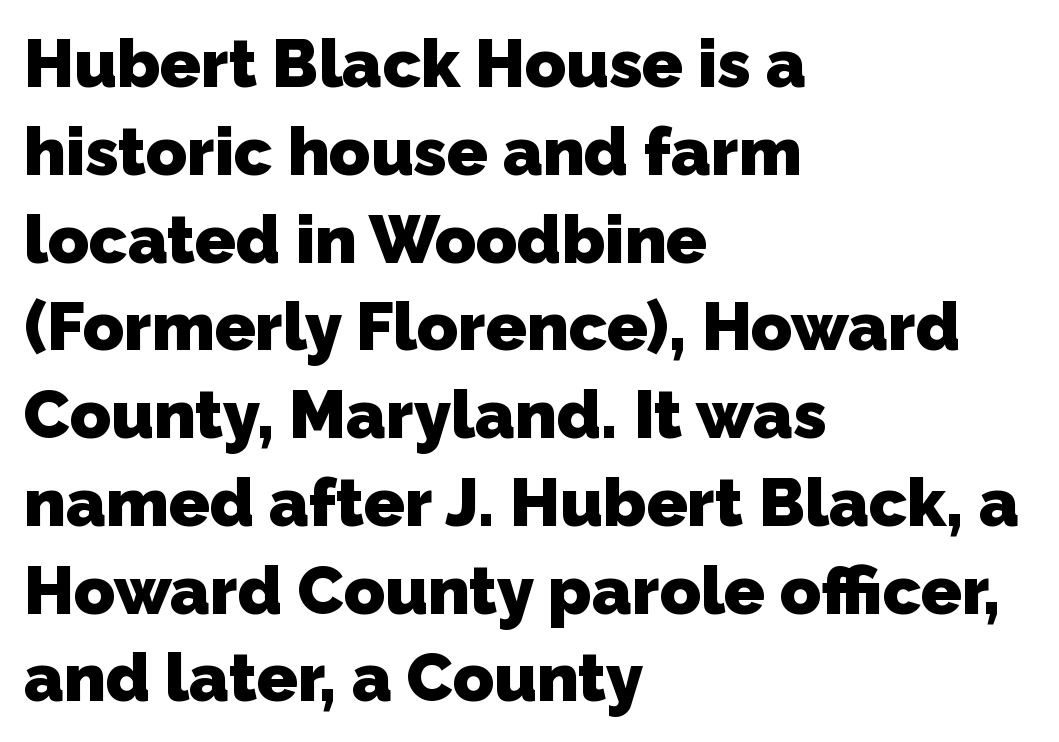
Q: Is the text bold? A: Yes.
Q: Is the typeface a serif or a sans-serif typeface? A: Sans-serif.
Q: Is the text underlined? A: No.
Q: How is the paragraph aligned? A: Left-aligned.
Q: Is the spacing between letters normal or unusually wide? A: Normal.
Q: Is the spacing between lines tight, normal or loose? A: Normal.
Q: Width (condensed, normal, or wide)? A: Normal.
Q: Stroke contrast? A: Low.
Q: x-height? A: Medium.
Q: Monospaced? A: No.
